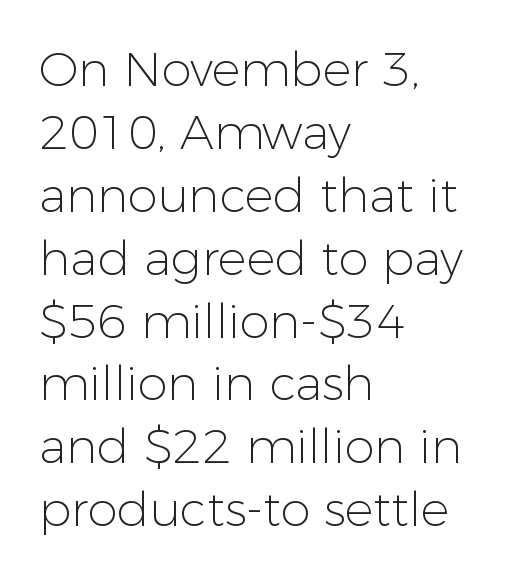
Does the copy run flush right? No — it runs flush left. Character widths vary here, with narrow letters taking less room than wide ones. A light-to-regular cut is what we see here. Honestly, the row spacing looks completely unremarkable. Is the letter spacing exaggerated? No — it looks like the ordinary default.
